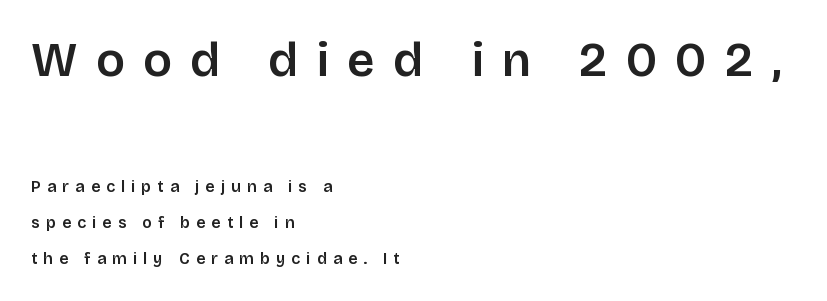
{"serif": "no", "italic": "no", "width": "normal", "stroke_contrast": "low", "x_height": "large", "monospaced": "no", "underline": "no", "align": "left", "line_spacing": "loose", "line_spacing_ratio": 2.25, "letter_spacing": "wide", "letter_spacing_em": 0.38, "larger_block": "first", "size_ratio": 3.0, "glyph_px": 48}
